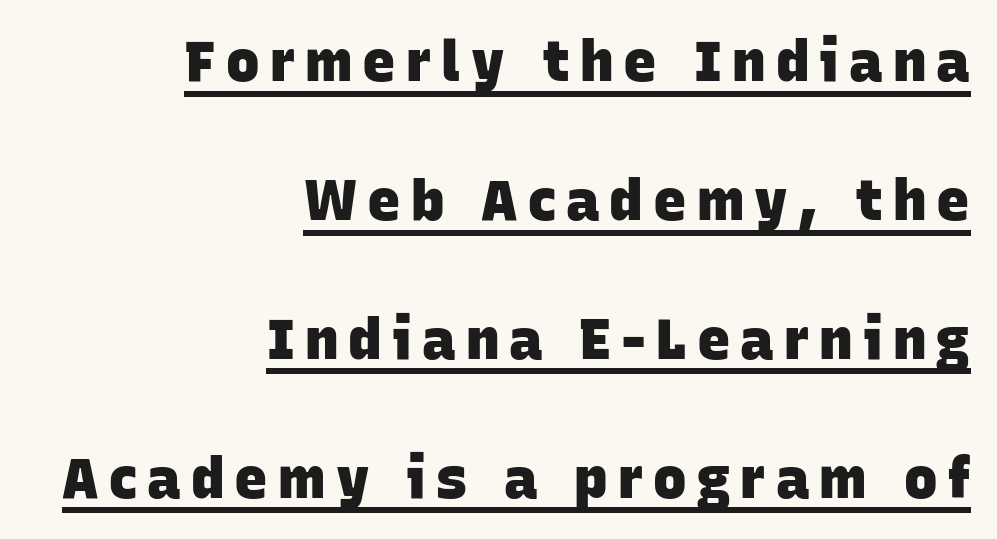
{"serif": "no", "bold": "yes", "weight": "heavy", "width": "normal", "stroke_contrast": "low", "x_height": "large", "monospaced": "no", "underline": "yes", "align": "right", "line_spacing": "loose", "line_spacing_ratio": 2.48, "glyph_px": 56}
